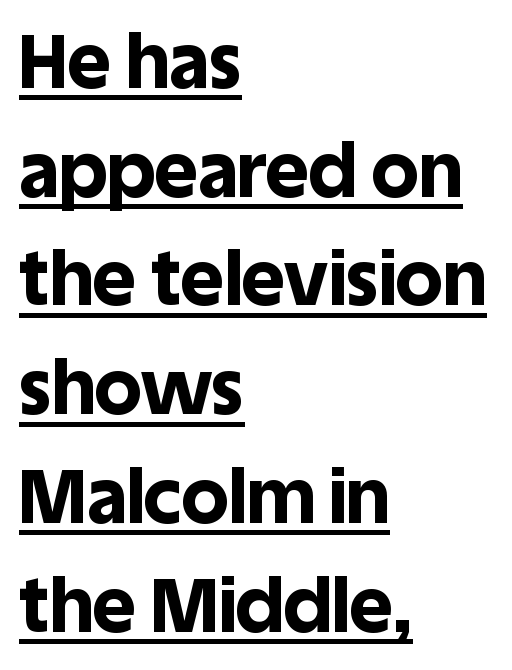
Summary of vertical rhythm: regular, with standard interline spacing. Nope, no serifs anywhere on these letters. Is this a fixed-width face? No — the glyphs have proportional, varying widths. Here the glyphs are tracked normally, forming tight word shapes.
